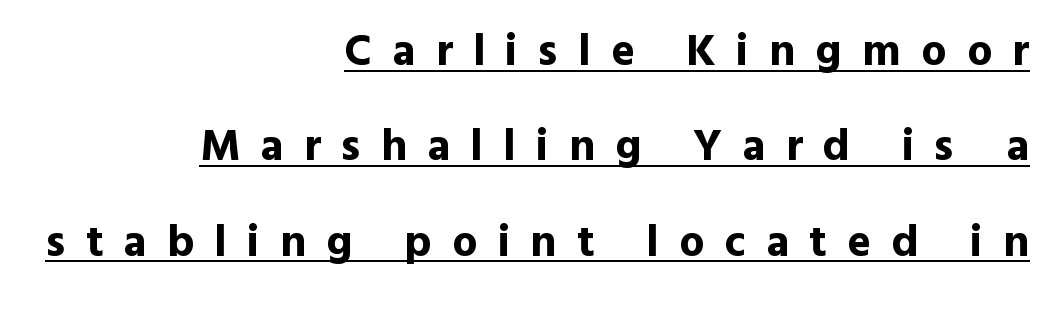
The text was rendered using a sans face with plain stroke endings. Regarding leading, the lines here are spaced well apart. This sample carries an underscore along the baseline area. A dark, heavy texture on the line: the type is bold. Glyph-to-glyph distance is far greater than everyday printed text. Horizontally, the lines are justified to the trailing edge only.
